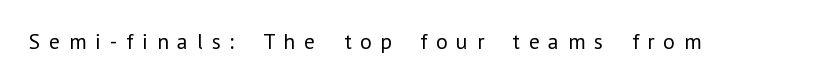
{"italic": "no", "bold": "no", "underline": "no", "letter_spacing": "wide", "letter_spacing_em": 0.4, "glyph_px": 22}
